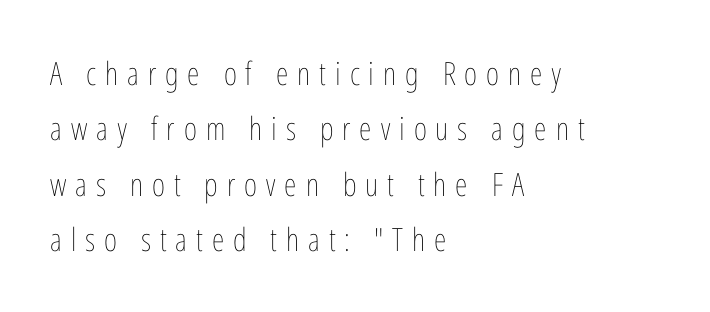
Q: Is the text bold? A: No.
Q: Is the text italic (slanted)? A: No, it is upright.
Q: Is the text underlined? A: No.
Q: How is the paragraph aligned? A: Left-aligned.
Q: Is the spacing between letters normal or unusually wide? A: Unusually wide.
Q: Width (condensed, normal, or wide)? A: Condensed.
Q: Stroke contrast? A: Low.
Q: x-height? A: Medium.
Q: Monospaced? A: No.
